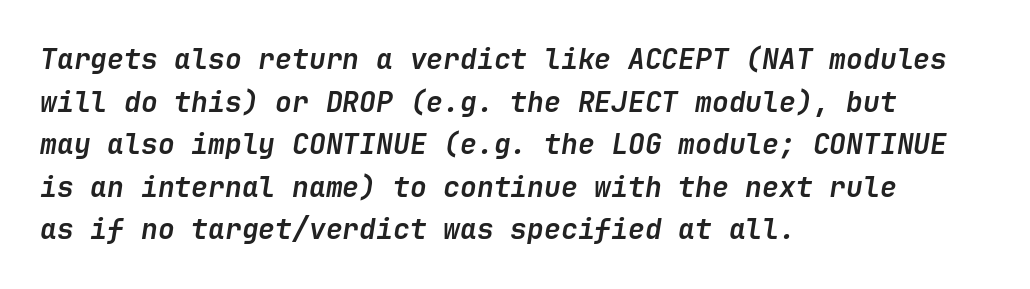
{"italic": "yes", "lean": "right", "slant_degrees": 9, "bold": "yes", "weight": "semibold", "width": "normal", "stroke_contrast": "low", "x_height": "medium", "underline": "no", "align": "left", "line_spacing": "normal", "line_spacing_ratio": 1.52, "letter_spacing": "normal", "letter_spacing_em": 0.0, "glyph_px": 28}
